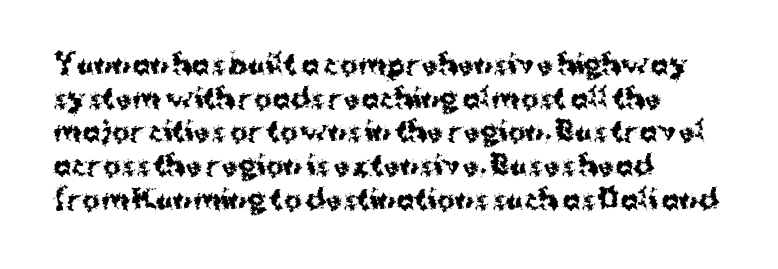
Its strokes are broad and dark, the hallmark of bold type. It's the straight-up-and-down kind of type. Regular leading. Caption: standard tracking, unaltered.
